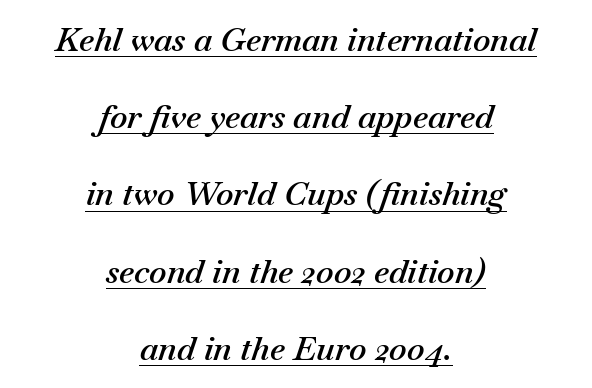
The image shows 33 px semibold type, italic (leaning right); set centered, loose line spacing (2.34x), normal letter spacing, underlined; medium stroke contrast and a small x-height.
